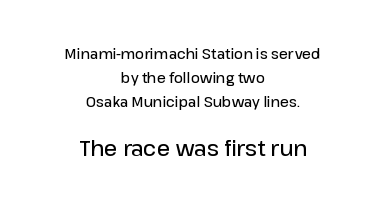
Q: Is the text bold? A: Semi-bold.
Q: Is the text italic (slanted)? A: No, it is upright.
Q: Is the text underlined? A: No.
Q: How is the paragraph aligned? A: Centered.
Q: Is the spacing between letters normal or unusually wide? A: Normal.
Q: Which block of text is set in a larger size, the first (top) or the second (bottom)? A: The second (bottom) one.
